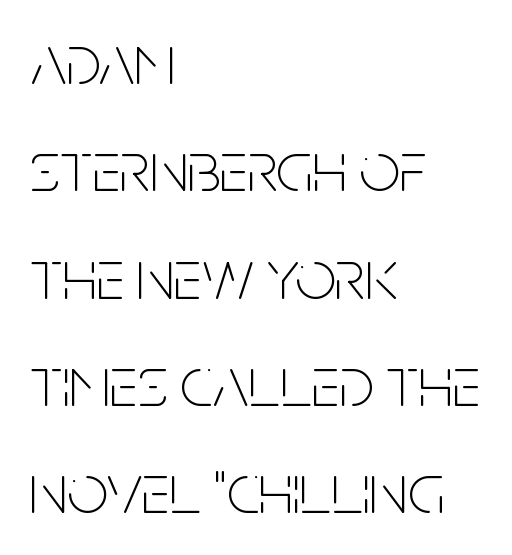
The image shows 72 px thin, condensed sans-serif type, upright; set left-aligned, normal line spacing (1.49x), normal letter spacing, not underlined; low stroke contrast and a large x-height.
